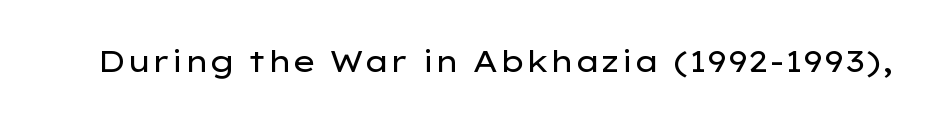
{"serif": "no", "italic": "no", "bold": "no", "weight": "regular", "width": "wide", "stroke_contrast": "low", "x_height": "medium", "monospaced": "no", "underline": "no", "letter_spacing": "normal", "letter_spacing_em": 0.0, "glyph_px": 30}
